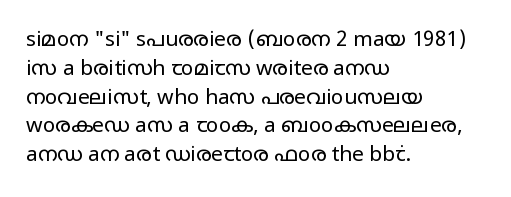
The image shows 21 px text type, upright; set left-aligned, normal line spacing (1.37x), normal letter spacing, not underlined.
